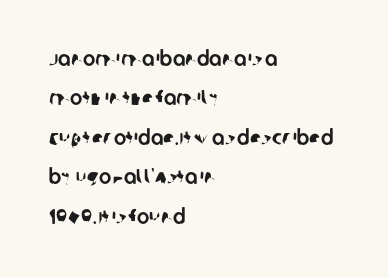
The image shows 21 px text type; set left-aligned, line spacing 1.88x, normal letter spacing, not underlined.
